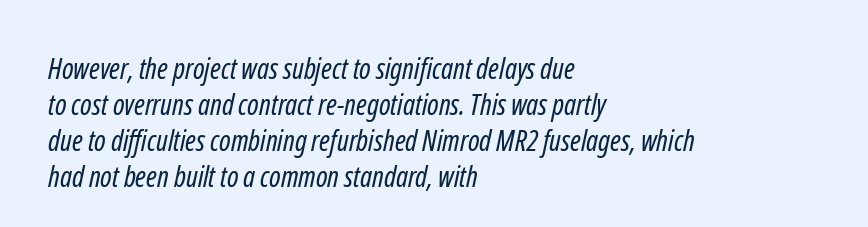
{"serif": "no", "bold": "no", "weight": "regular", "width": "condensed", "stroke_contrast": "low", "x_height": "medium", "monospaced": "no", "underline": "no", "align": "left", "line_spacing_ratio": 1.24, "letter_spacing": "normal", "letter_spacing_em": 0.0, "glyph_px": 29}
